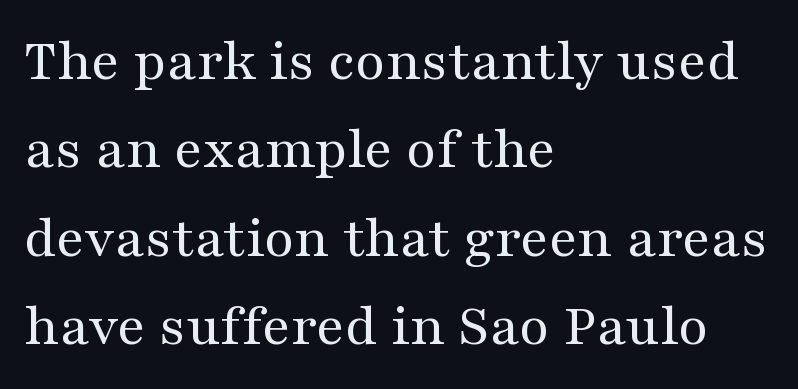
{"serif": "yes", "italic": "no", "bold": "no", "weight": "regular", "width": "wide", "stroke_contrast": "medium", "x_height": "medium", "monospaced": "no", "underline": "no", "align": "left", "line_spacing": "normal", "line_spacing_ratio": 1.45, "letter_spacing": "normal", "letter_spacing_em": 0.0, "glyph_px": 61}
